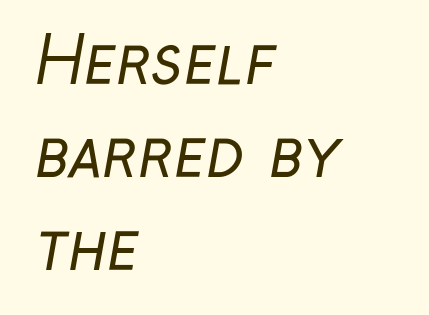
{"serif": "no", "bold": "no", "weight": "regular", "width": "condensed", "stroke_contrast": "low", "x_height": "medium", "monospaced": "no", "underline": "no", "align": "left", "line_spacing": "normal", "line_spacing_ratio": 1.45, "letter_spacing": "normal", "letter_spacing_em": 0.0, "glyph_px": 64}
